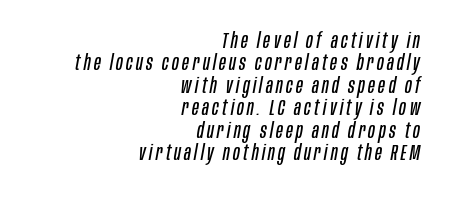
Q: Is the text bold? A: No.
Q: Is the text italic (slanted)? A: Yes, it leans right by about 10 degrees.
Q: Is the text underlined? A: No.
Q: How is the paragraph aligned? A: Right-aligned.
Q: Is the spacing between lines tight, normal or loose? A: Tight.
